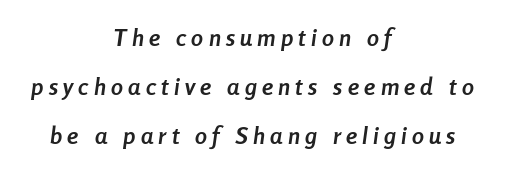
Beneath every word, the page is bare. Characters follow at a spacing far wider than the type designer built in. I'd describe the lettering as bold — thick and assertive. Is the block centered? Yes — each line is placed symmetrically about the middle. Students, observe: this is what heavily led, spacious text looks like. A typesetter would mark this as italic.
